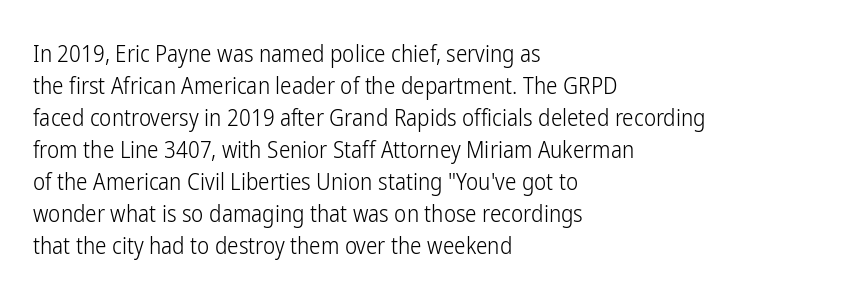
The image shows 23 px text type, upright; set left-aligned, normal line spacing (1.39x), normal letter spacing, not underlined.
